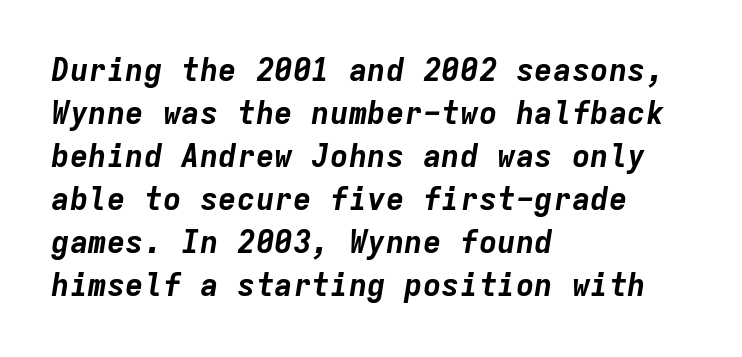
{"italic": "yes", "lean": "right", "slant_degrees": 9, "bold": "yes", "weight": "bold", "width": "normal", "stroke_contrast": "low", "x_height": "medium", "monospaced": "yes", "underline": "no", "align": "left", "line_spacing": "normal", "line_spacing_ratio": 1.39, "letter_spacing": "normal", "letter_spacing_em": 0.0, "glyph_px": 31}
